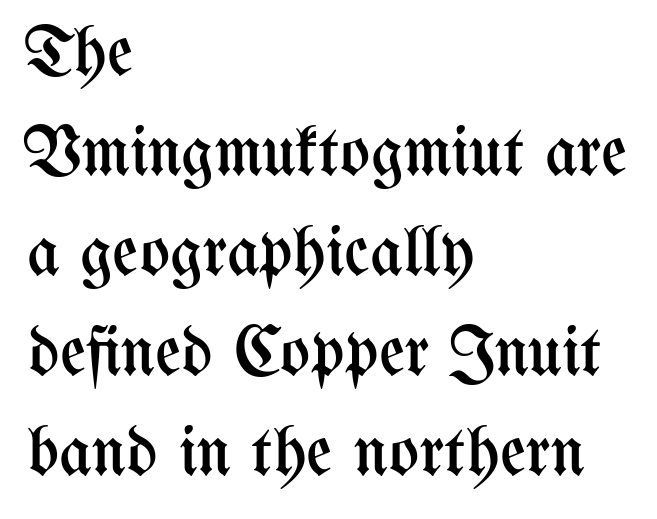
The image shows 71 px regular-weight, condensed type, upright; set left-aligned, normal line spacing (1.41x), normal letter spacing, not underlined; medium stroke contrast and a medium x-height.
